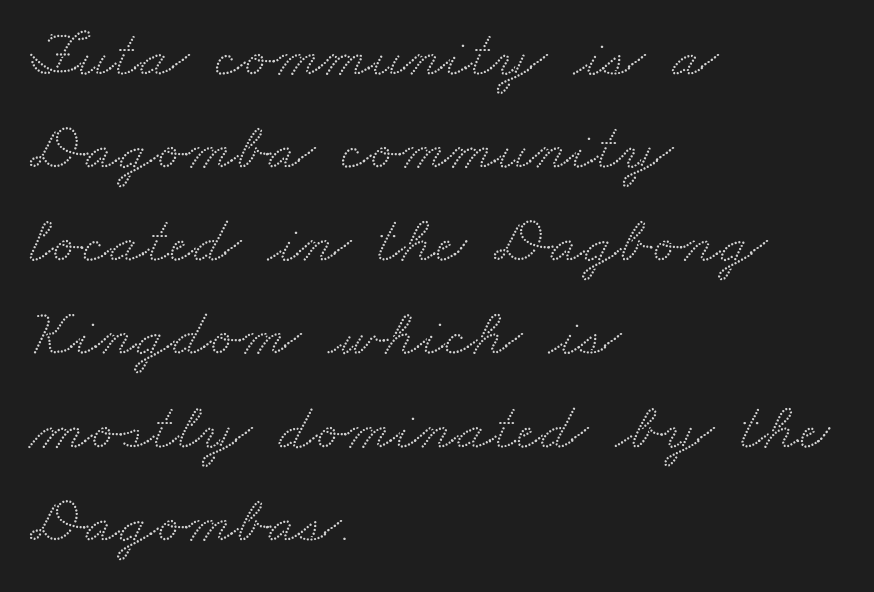
Q: Is the typeface a serif or a sans-serif typeface? A: Serif.
Q: Is the text underlined? A: No.
Q: How is the paragraph aligned? A: Left-aligned.
Q: Is the spacing between letters normal or unusually wide? A: Normal.
Q: Is the spacing between lines tight, normal or loose? A: Normal.
Q: Width (condensed, normal, or wide)? A: Wide.
Q: Stroke contrast? A: Medium.
Q: x-height? A: Small.
Q: Monospaced? A: No.
